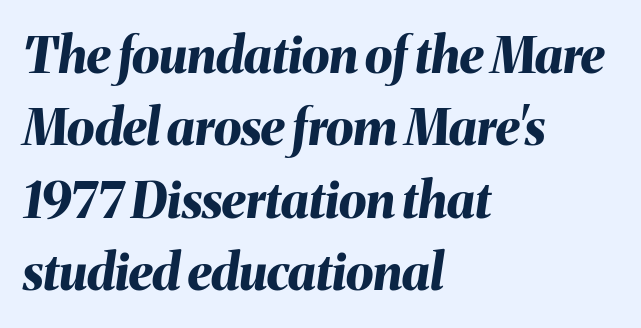
Q: Is the text bold? A: Yes.
Q: Is the text italic (slanted)? A: Yes, it leans right by about 8 degrees.
Q: Is the text underlined? A: No.
Q: How is the paragraph aligned? A: Left-aligned.
Q: Is the spacing between letters normal or unusually wide? A: Normal.
Q: Is the spacing between lines tight, normal or loose? A: Normal.
Q: Width (condensed, normal, or wide)? A: Normal.
Q: Stroke contrast? A: Medium.
Q: x-height? A: Medium.
Q: Monospaced? A: No.
